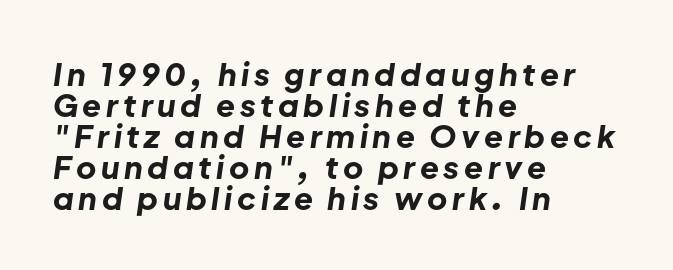
The image shows 31 px bold type, italic (leaning right); set left-aligned, tight line spacing (1.0x), not underlined; low stroke contrast and a medium x-height.
